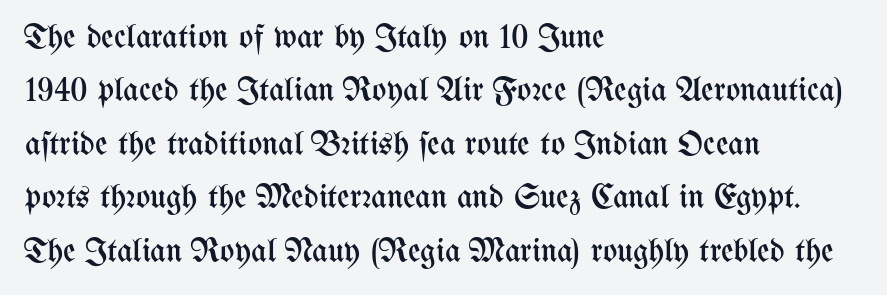
{"italic": "no", "bold": "no", "weight": "regular", "width": "condensed", "stroke_contrast": "medium", "x_height": "medium", "monospaced": "no", "underline": "no", "align": "left", "line_spacing": "normal", "line_spacing_ratio": 1.57, "letter_spacing": "normal", "letter_spacing_em": 0.0, "glyph_px": 34}
